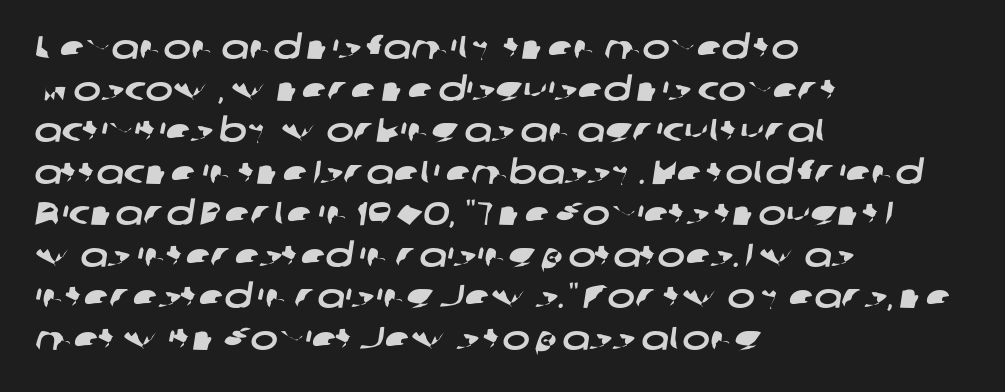
The image shows 33 px wide sans-serif type; set left-aligned, normal line spacing (1.26x), normal letter spacing, not underlined; low stroke contrast and a medium x-height.
